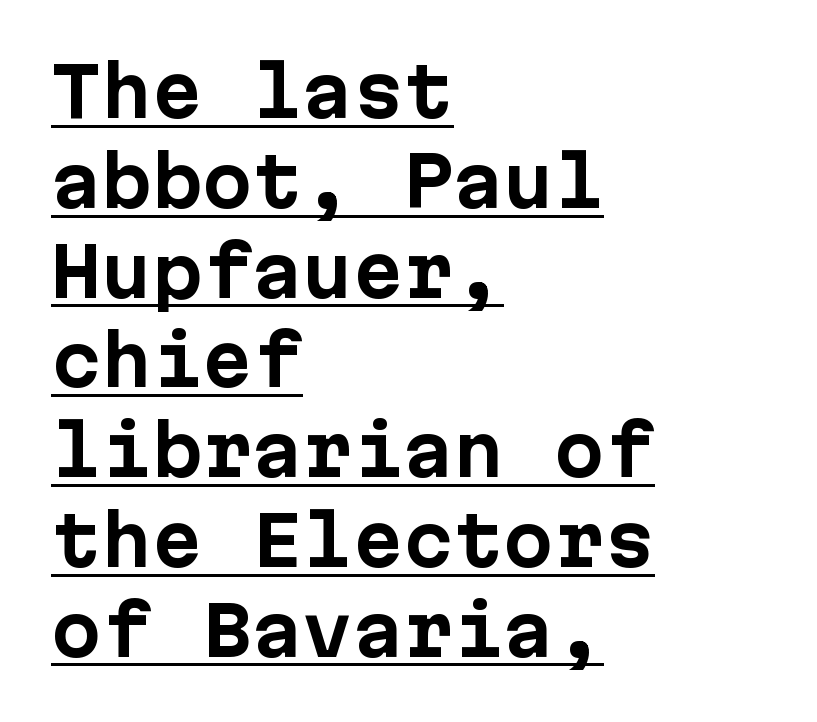
Q: Is the text bold? A: Yes.
Q: Is the text italic (slanted)? A: No, it is upright.
Q: Is the typeface a serif or a sans-serif typeface? A: Sans-serif.
Q: Is the text underlined? A: Yes.
Q: How is the paragraph aligned? A: Left-aligned.
Q: Is the spacing between letters normal or unusually wide? A: Normal.
Q: Is the spacing between lines tight, normal or loose? A: Normal.
Q: Width (condensed, normal, or wide)? A: Normal.
Q: Stroke contrast? A: Low.
Q: x-height? A: Medium.
Q: Monospaced? A: Yes.
